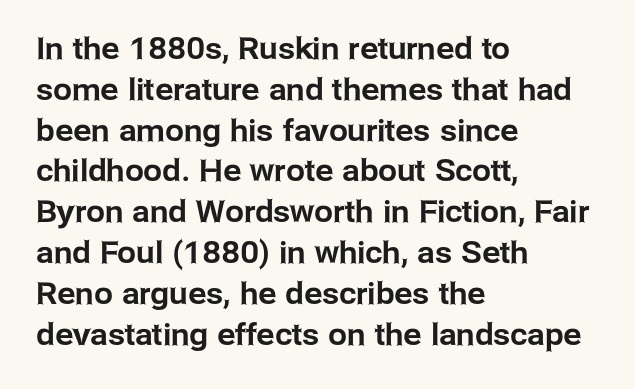
{"serif": "no", "italic": "no", "width": "normal", "stroke_contrast": "low", "x_height": "medium", "monospaced": "no", "underline": "no", "align": "left", "line_spacing": "normal", "line_spacing_ratio": 1.36, "letter_spacing": "normal", "letter_spacing_em": 0.0, "glyph_px": 30}
